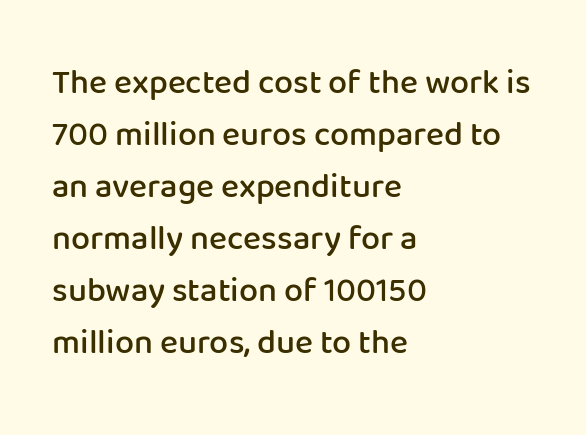
{"serif": "no", "italic": "no", "bold": "semi", "weight": "semibold", "width": "normal", "stroke_contrast": "low", "x_height": "medium", "monospaced": "no", "underline": "no", "align": "left", "line_spacing": "normal", "line_spacing_ratio": 1.53, "letter_spacing": "normal", "letter_spacing_em": 0.0, "glyph_px": 34}
